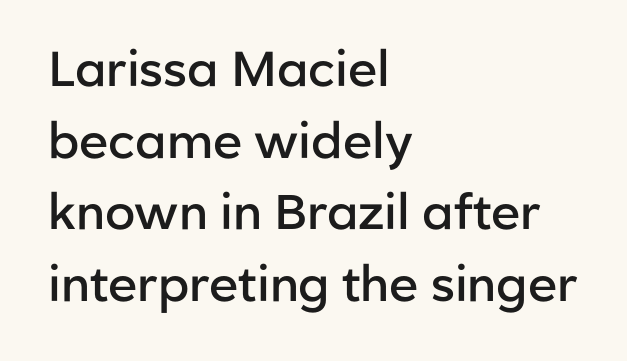
{"serif": "no", "italic": "no", "bold": "semi", "weight": "semibold", "width": "normal", "stroke_contrast": "low", "x_height": "medium", "monospaced": "no", "underline": "no", "align": "left", "line_spacing": "normal", "line_spacing_ratio": 1.46, "letter_spacing": "normal", "letter_spacing_em": 0.0, "glyph_px": 49}
